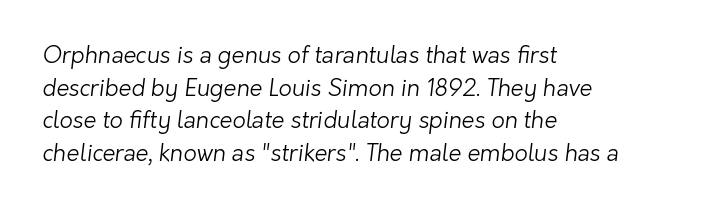
The image shows 23 px text type; set left-aligned, normal line spacing (1.42x), normal letter spacing, not underlined.
